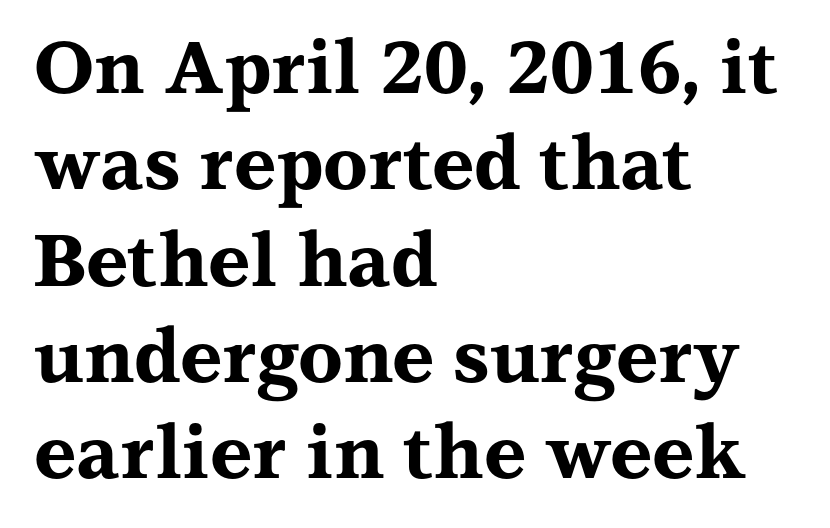
The text block is weighted toward the left margin, trailing off unevenly rightward. Looks like regular typesetting: each glyph gets only the width it needs. Baseline-to-baseline distance is the conventional proportion of letter height. Between one letter and the next there's only the usual sliver of space.
